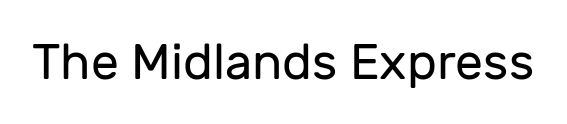
Regarding serifs, this sample does without them. Varying glyph widths throughout — classic text-font behaviour. Vertical stems look standard width or narrower in stroke. This rendering leaves character spacing at its baseline value. This is roman type, the default non-slanted kind.
